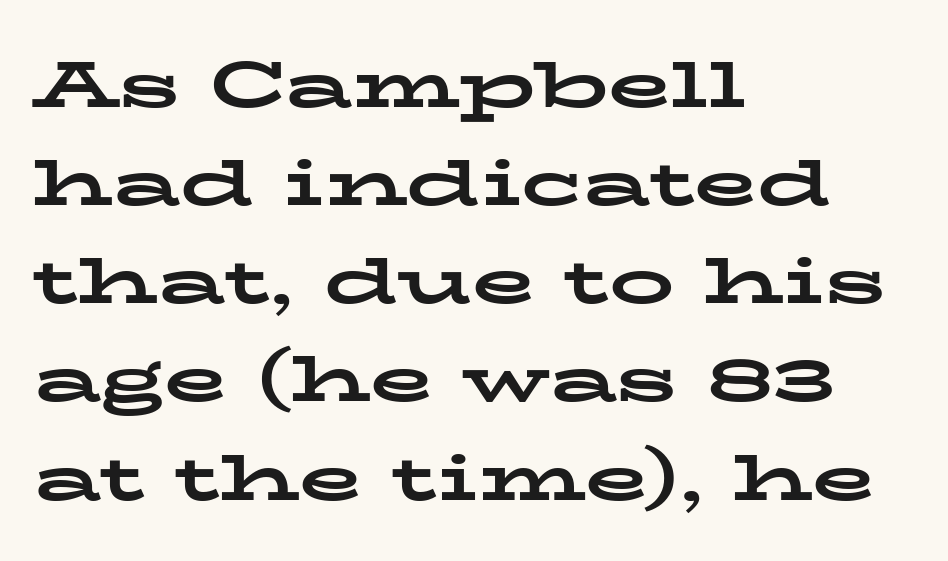
The image shows 65 px bold, wide serif type, upright; set left-aligned, normal line spacing (1.51x), normal letter spacing, not underlined; low stroke contrast and a medium x-height.
